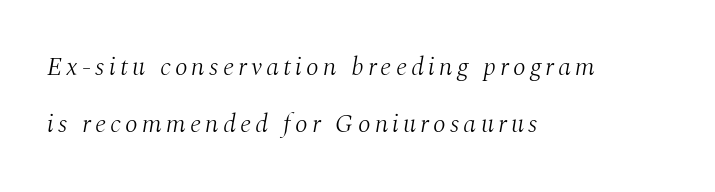
The gap between lines stays unmarked. Successive baselines arrive slowly, with a big drop between each. Does the copy run flush right? No — it runs flush left. The specimen reads as italic at a glance. The weight tops out at a normal text grade.
